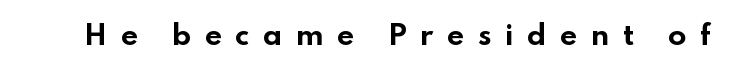
Students, this is bold: see how much ink each stroke carries. Honestly, the letter spacing is so wide it's the main thing you notice. Nope, not italic — everything's standing straight. Any mark beneath the type? The region is blank.
